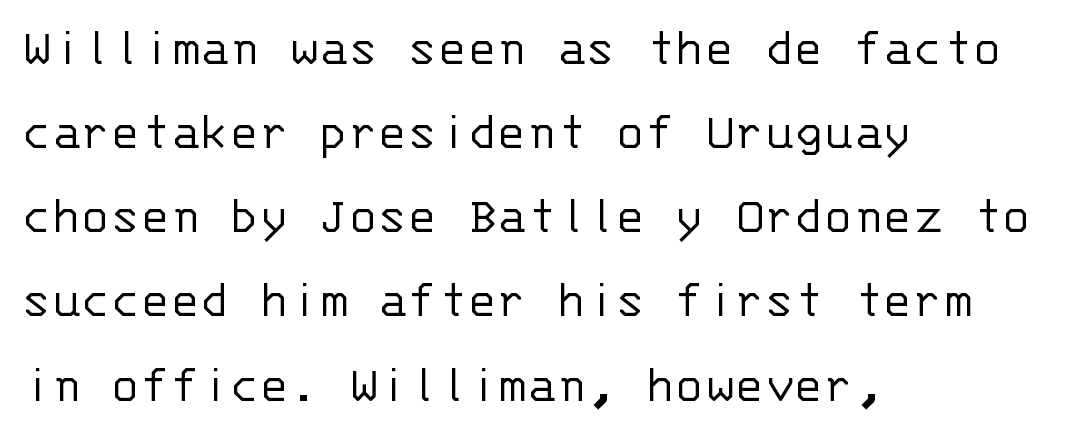
Is the stroke heavy? The answer is a plain regular-or-lighter. These lines were composed using upright roman letters. Short and long lines alike share a common starting point at left. Between one letter and the next there's only the usual sliver of space.
